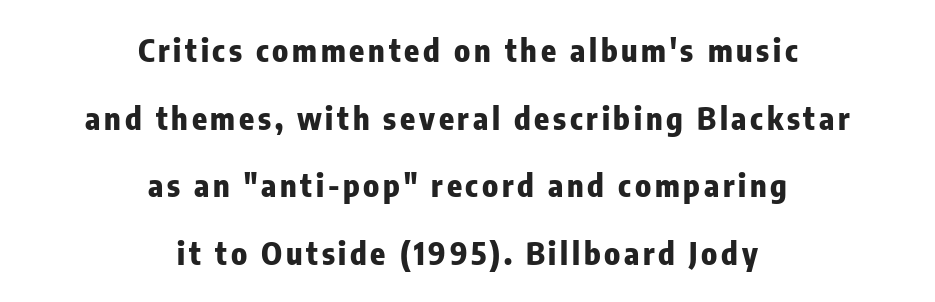
{"serif": "no", "italic": "no", "bold": "yes", "weight": "heavy", "width": "condensed", "stroke_contrast": "low", "x_height": "medium", "monospaced": "no", "underline": "no", "align": "center", "line_spacing": "loose", "line_spacing_ratio": 2.18, "glyph_px": 31}
